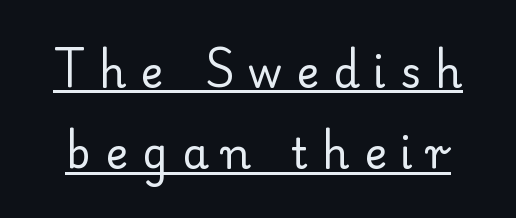
The image shows 42 px regular-weight serif type, upright; set loose line spacing (1.94x), unusually wide letter spacing (+0.34 em), underlined; low stroke contrast and a small x-height.
